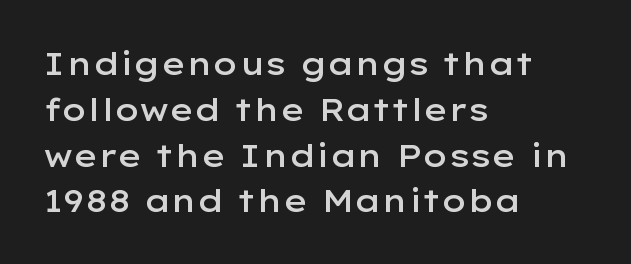
Q: Is the text bold? A: Semi-bold.
Q: Is the text italic (slanted)? A: No, it is upright.
Q: Is the typeface a serif or a sans-serif typeface? A: Sans-serif.
Q: Is the text underlined? A: No.
Q: How is the paragraph aligned? A: Left-aligned.
Q: Is the spacing between letters normal or unusually wide? A: Normal.
Q: Is the spacing between lines tight, normal or loose? A: Normal.
Q: Width (condensed, normal, or wide)? A: Wide.
Q: Stroke contrast? A: Low.
Q: x-height? A: Medium.
Q: Monospaced? A: No.
